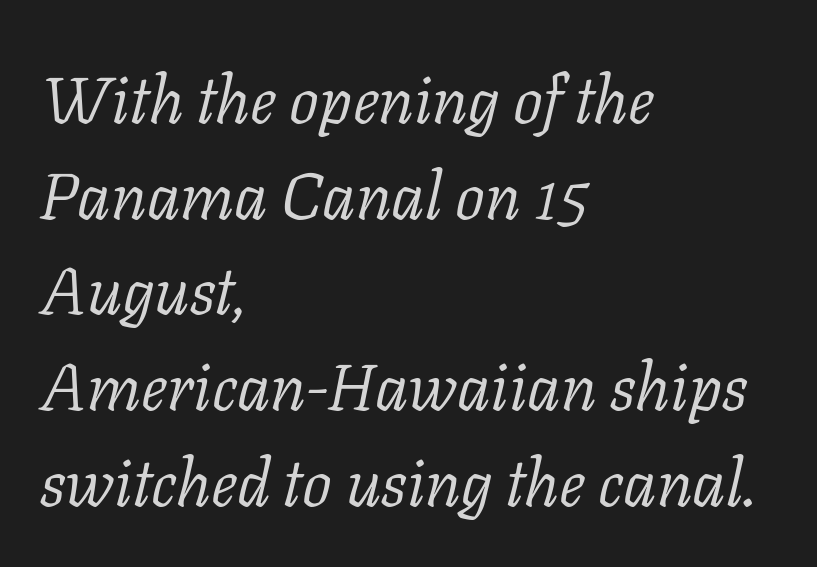
{"serif": "yes", "italic": "yes", "lean": "right", "slant_degrees": 11, "bold": "no", "weight": "light", "width": "normal", "stroke_contrast": "low", "x_height": "medium", "monospaced": "no", "underline": "no", "align": "left", "line_spacing": "normal", "line_spacing_ratio": 1.45, "letter_spacing": "normal", "letter_spacing_em": 0.0, "glyph_px": 66}
